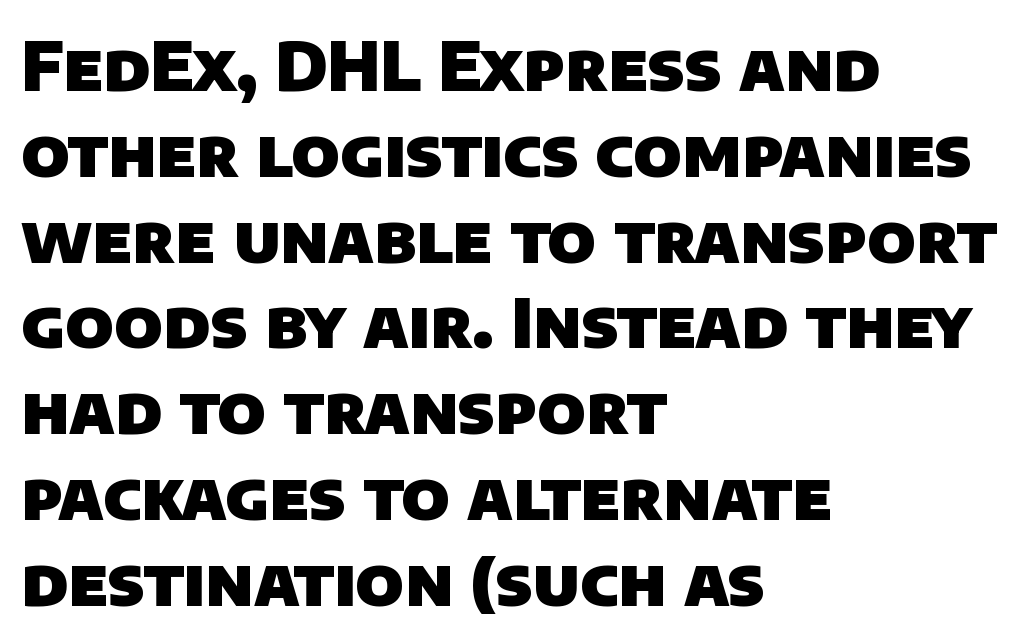
Q: Is the text bold? A: Yes.
Q: Is the typeface a serif or a sans-serif typeface? A: Sans-serif.
Q: Is the text underlined? A: No.
Q: How is the paragraph aligned? A: Left-aligned.
Q: Is the spacing between letters normal or unusually wide? A: Normal.
Q: Is the spacing between lines tight, normal or loose? A: Normal.
Q: Width (condensed, normal, or wide)? A: Normal.
Q: Stroke contrast? A: Low.
Q: x-height? A: Large.
Q: Monospaced? A: No.
